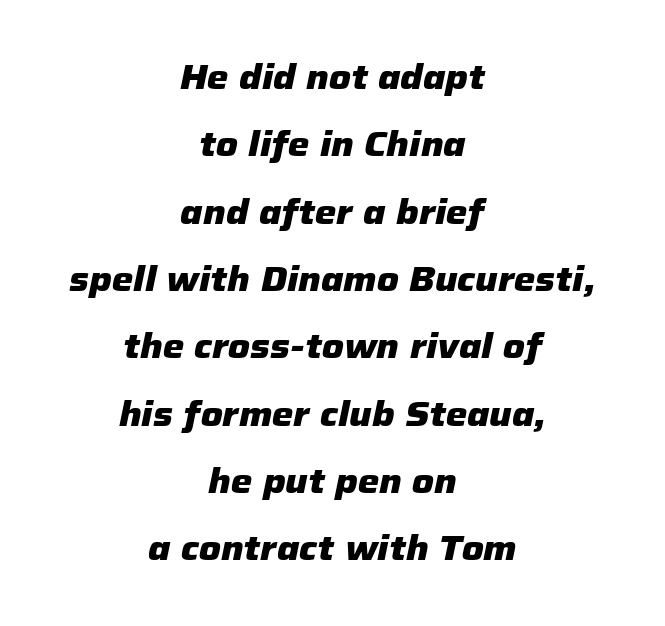
The image shows 34 px heavy type, italic (leaning right); set centered, loose line spacing (1.98x), normal letter spacing, not underlined; low stroke contrast and a medium x-height.
